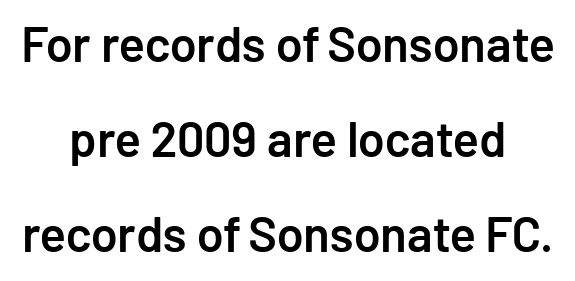
{"serif": "no", "italic": "no", "bold": "semi", "weight": "semibold", "width": "normal", "stroke_contrast": "low", "x_height": "medium", "monospaced": "no", "underline": "no", "align": "center", "line_spacing": "loose", "line_spacing_ratio": 1.94, "letter_spacing": "normal", "letter_spacing_em": 0.0, "glyph_px": 49}
